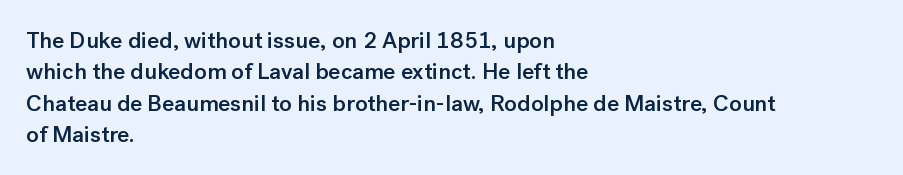
{"italic": "no", "bold": "semi", "underline": "no", "align": "left", "line_spacing": "normal", "line_spacing_ratio": 1.36, "letter_spacing": "normal", "letter_spacing_em": 0.0, "glyph_px": 23}
